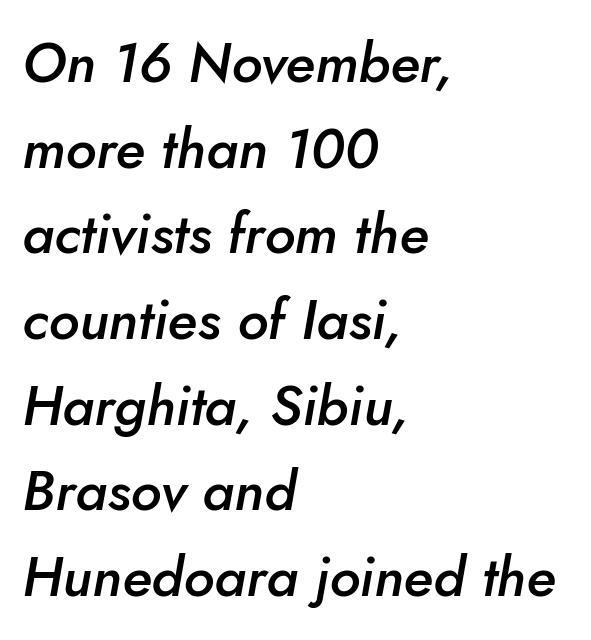
{"italic": "yes", "lean": "right", "slant_degrees": 5, "bold": "semi", "weight": "semibold", "width": "normal", "stroke_contrast": "low", "x_height": "small", "monospaced": "no", "underline": "no", "align": "left", "line_spacing": "normal", "line_spacing_ratio": 1.53, "letter_spacing": "normal", "letter_spacing_em": 0.0, "glyph_px": 56}
